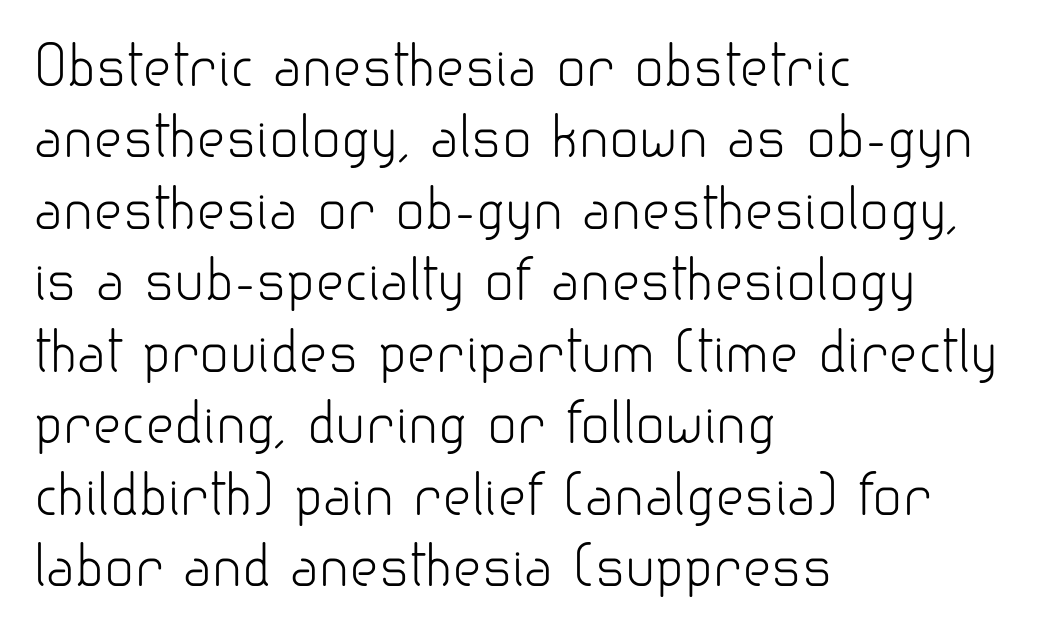
Unlike italic type, these characters show no tilt at all. Short and long lines alike share a common starting point at left. The gap between lines stays unmarked. Each letter keeps its own natural width here, so spacing adapts to shape.
